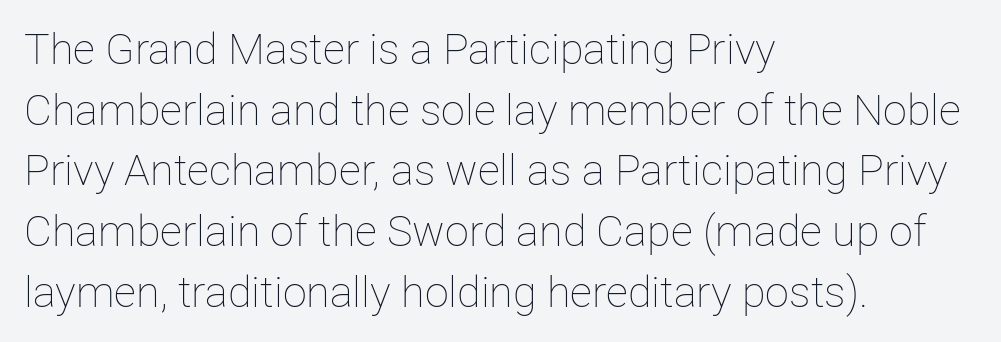
The rendering uses natural spacing where letterforms have individual widths. Notice how descenders clear the ascenders below comfortably — that's standard leading. A quiet, ordinary-to-light weight characterises the typeface. Between one letter and the next there's only the usual sliver of space.
